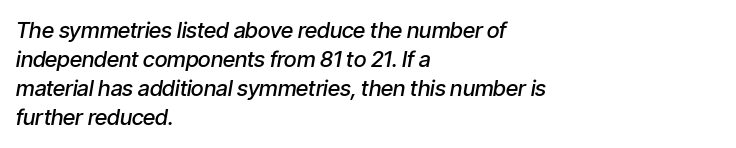
Q: Is the text bold? A: Semi-bold.
Q: Is the text italic (slanted)? A: Yes, it leans right by about 9 degrees.
Q: Is the text underlined? A: No.
Q: How is the paragraph aligned? A: Left-aligned.
Q: Is the spacing between letters normal or unusually wide? A: Normal.
Q: Is the spacing between lines tight, normal or loose? A: Normal.
